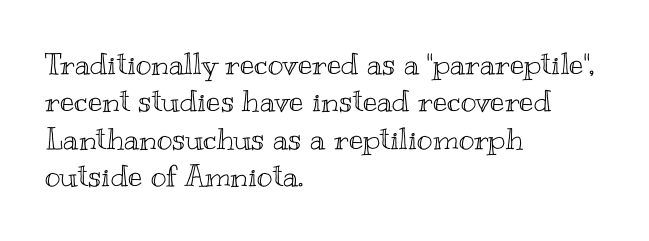
{"italic": "no", "width": "wide", "x_height": "small", "monospaced": "no", "underline": "no", "align": "left", "line_spacing": "normal", "line_spacing_ratio": 1.25, "letter_spacing": "normal", "letter_spacing_em": 0.0, "glyph_px": 30}
